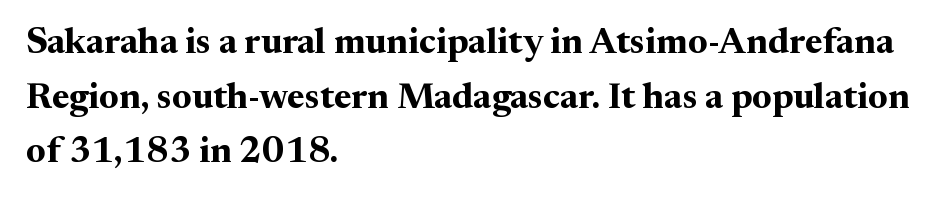
{"serif": "yes", "italic": "no", "bold": "yes", "weight": "bold", "width": "normal", "stroke_contrast": "medium", "x_height": "medium", "monospaced": "no", "underline": "no", "align": "left", "line_spacing": "normal", "line_spacing_ratio": 1.52, "letter_spacing": "normal", "letter_spacing_em": 0.0, "glyph_px": 36}
